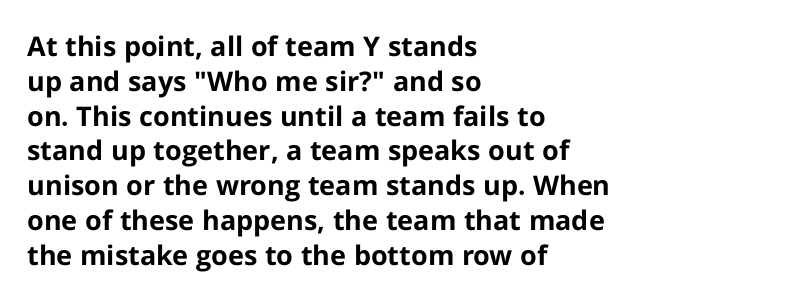
{"italic": "no", "bold": "yes", "underline": "no", "align": "left", "line_spacing": "normal", "line_spacing_ratio": 1.29, "letter_spacing": "normal", "letter_spacing_em": 0.0, "glyph_px": 27}
